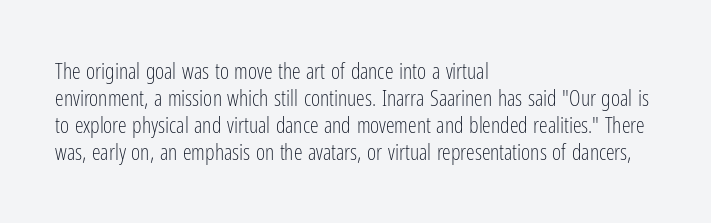
Q: Is the text bold? A: No.
Q: Is the text italic (slanted)? A: No, it is upright.
Q: Is the text underlined? A: No.
Q: How is the paragraph aligned? A: Left-aligned.
Q: Is the spacing between letters normal or unusually wide? A: Normal.
